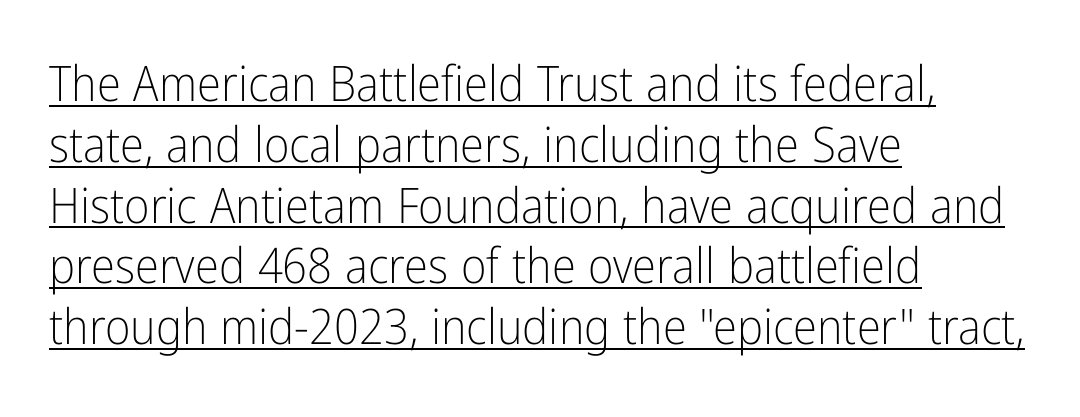
The image shows 49 px light, condensed sans-serif type, upright; set left-aligned, line spacing 1.24x, normal letter spacing, underlined; low stroke contrast and a medium x-height.
